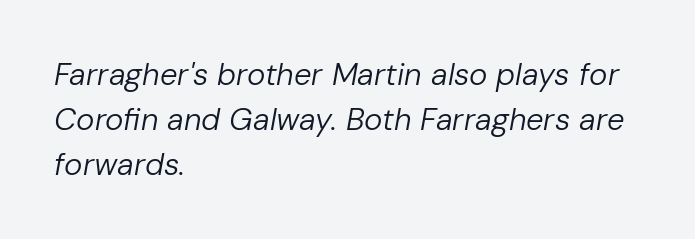
The image shows 31 px regular-weight type, italic (leaning right); set left-aligned, normal line spacing (1.45x), normal letter spacing, not underlined; low stroke contrast and a medium x-height.
